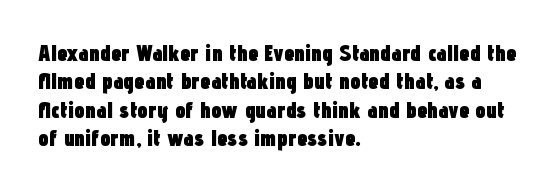
The image shows 23 px bold type, upright; set left-aligned, line spacing 1.23x, normal letter spacing, not underlined.
